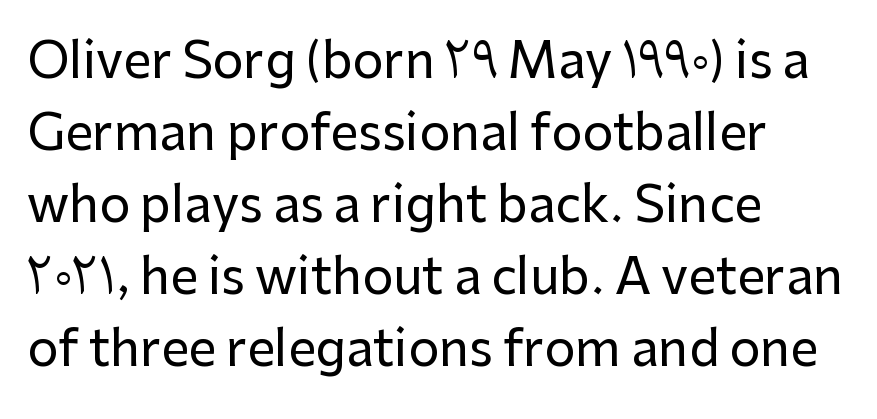
When letters stand straight like this, we call the style roman or upright. The rendering uses natural spacing where letterforms have individual widths. Short and long lines alike share a common starting point at left. The font family rendered here belongs to the sans-serif group. Here the glyphs are tracked normally, forming tight word shapes. Honestly, there is no underline to notice here at all.
